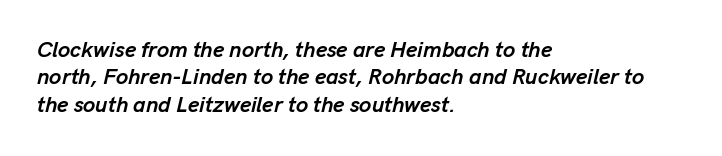
Q: Is the text bold? A: Yes.
Q: Is the text italic (slanted)? A: Yes, it leans right by about 13 degrees.
Q: Is the text underlined? A: No.
Q: How is the paragraph aligned? A: Left-aligned.
Q: Is the spacing between letters normal or unusually wide? A: Normal.
